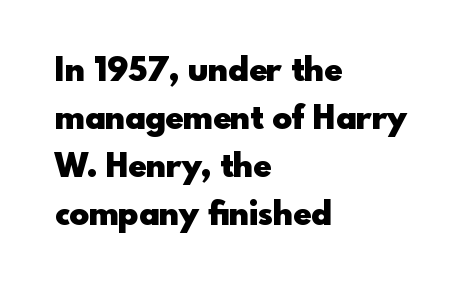
{"serif": "no", "italic": "no", "bold": "yes", "weight": "heavy", "width": "normal", "x_height": "small", "monospaced": "no", "underline": "no", "align": "left", "line_spacing": "normal", "line_spacing_ratio": 1.45, "letter_spacing": "normal", "letter_spacing_em": 0.0, "glyph_px": 33}
